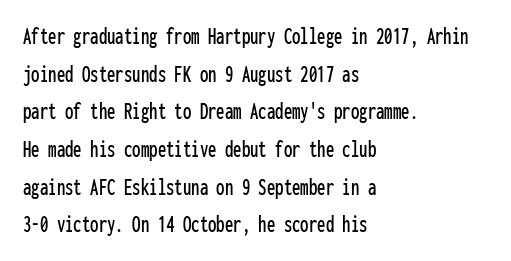
{"italic": "no", "underline": "no", "align": "left", "line_spacing": "normal", "line_spacing_ratio": 1.57, "letter_spacing": "normal", "letter_spacing_em": 0.0, "glyph_px": 24}
